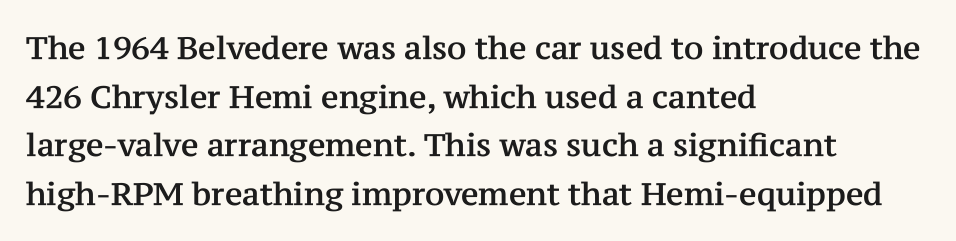
Q: Is the text italic (slanted)? A: No, it is upright.
Q: Is the typeface a serif or a sans-serif typeface? A: Serif.
Q: Is the text underlined? A: No.
Q: How is the paragraph aligned? A: Left-aligned.
Q: Is the spacing between letters normal or unusually wide? A: Normal.
Q: Is the spacing between lines tight, normal or loose? A: Normal.
Q: Width (condensed, normal, or wide)? A: Normal.
Q: Stroke contrast? A: Medium.
Q: x-height? A: Medium.
Q: Monospaced? A: No.
